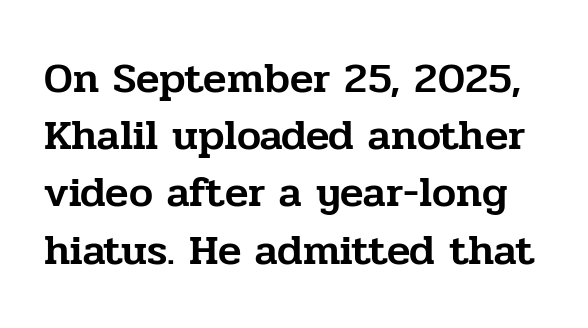
A bare baseline throughout the passage. The rendering uses natural spacing where letterforms have individual widths. Small tapered or slab feet sit at the stroke ends, so this counts as serif. The line-height multiplier appears to be the usual default.
